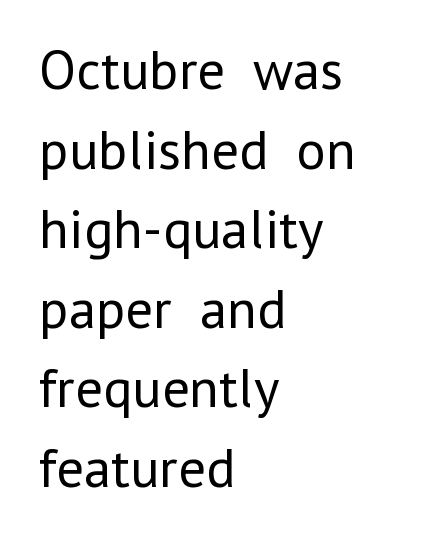
This rendering leaves character spacing at its baseline value. One glance says typical: line gaps are just what's usual. The font sits on the lighter half of the weight spectrum, regular included. The passage shown is typed in a proportional face where columns would drift. The lettering stays uniformly vertical, giving the passage a roman look.
